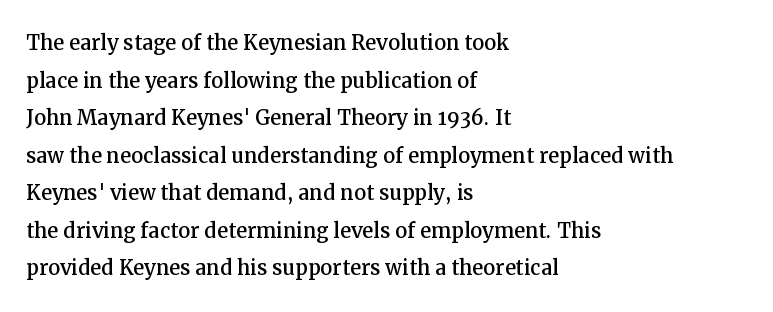
Q: Is the text italic (slanted)? A: No, it is upright.
Q: Is the text underlined? A: No.
Q: How is the paragraph aligned? A: Left-aligned.
Q: Is the spacing between letters normal or unusually wide? A: Normal.
Q: Is the spacing between lines tight, normal or loose? A: Normal.
